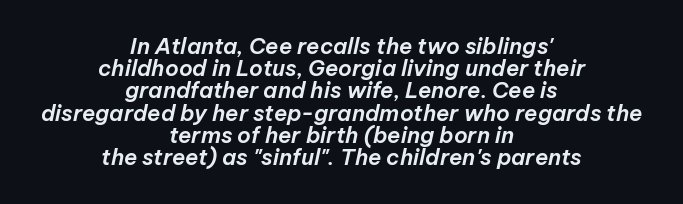
Q: Is the text italic (slanted)? A: Yes, it leans right by about 12 degrees.
Q: Is the text underlined? A: No.
Q: How is the paragraph aligned? A: Centered.
Q: Is the spacing between letters normal or unusually wide? A: Normal.
Q: Is the spacing between lines tight, normal or loose? A: Tight.
